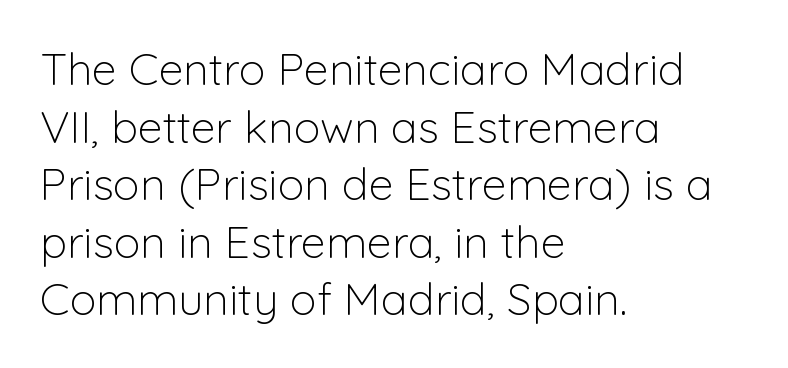
{"serif": "no", "italic": "no", "bold": "no", "weight": "light", "width": "normal", "stroke_contrast": "low", "x_height": "medium", "monospaced": "no", "underline": "no", "align": "left", "line_spacing": "normal", "line_spacing_ratio": 1.28, "letter_spacing": "normal", "letter_spacing_em": 0.0, "glyph_px": 45}
